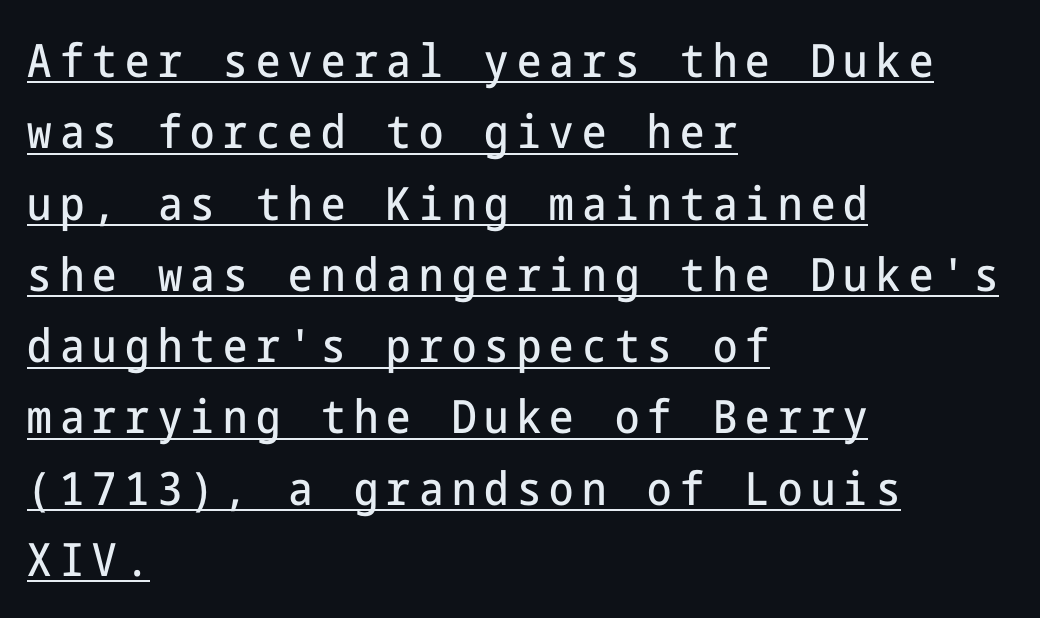
If you drew a line through each stem, it would be perfectly vertical. Line beginnings align vertically; line endings do not. One glance says typical: line gaps are just what's usual. Descenders here cross a horizontal rule under the line. Typographically, this falls in the sans-serif category.
